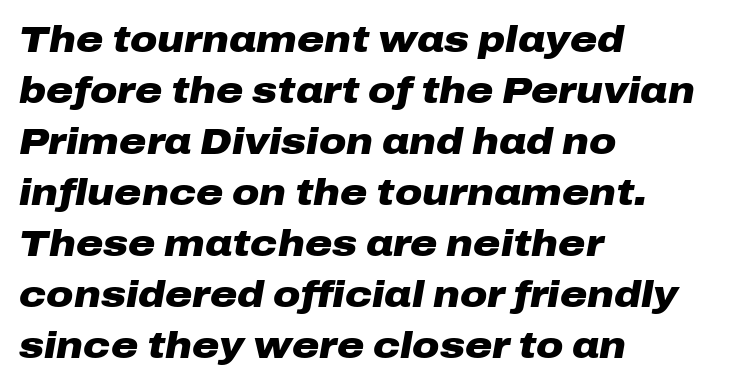
{"italic": "yes", "lean": "right", "slant_degrees": 10, "bold": "yes", "weight": "heavy", "width": "wide", "stroke_contrast": "low", "x_height": "medium", "monospaced": "no", "underline": "no", "align": "left", "line_spacing": "normal", "line_spacing_ratio": 1.38, "letter_spacing": "normal", "letter_spacing_em": 0.0, "glyph_px": 37}
